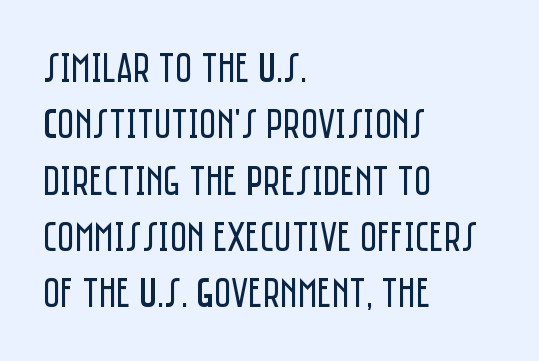
A clean baseline with only descenders dipping below it. All the whitespace from short lines collects on the right. Varying glyph widths throughout — classic text-font behaviour. The passage shown is typeset with a sans-serif family. No extra tracking has been applied to these lines.
